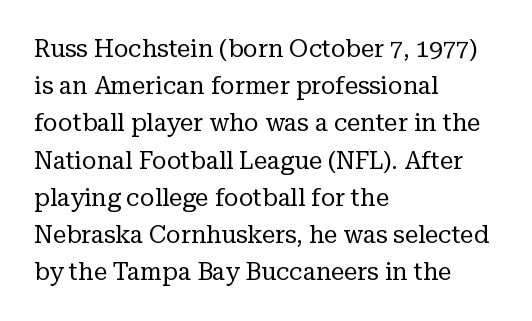
Ordinary non-slanted type is in use. This sample uses plain, unmodified letter spacing. Has an underline been added? It has not. The designer left line spacing at the default. The cut favours lightness, reaching ordinary text weight at its darkest. Layout note: lines flush left.
